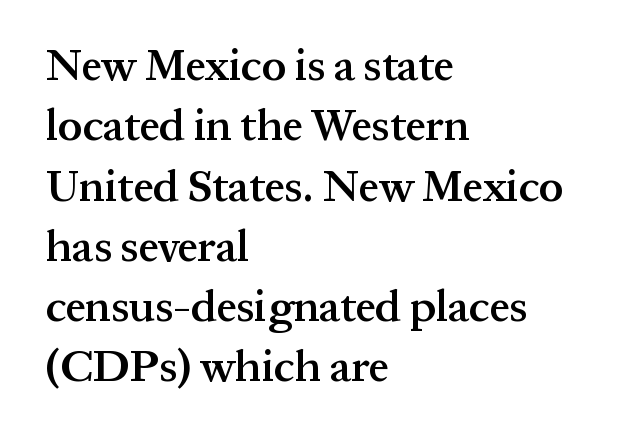
Q: Is the text bold? A: Semi-bold.
Q: Is the text italic (slanted)? A: No, it is upright.
Q: Is the typeface a serif or a sans-serif typeface? A: Serif.
Q: Is the text underlined? A: No.
Q: How is the paragraph aligned? A: Left-aligned.
Q: Is the spacing between letters normal or unusually wide? A: Normal.
Q: Is the spacing between lines tight, normal or loose? A: Normal.
Q: Width (condensed, normal, or wide)? A: Normal.
Q: Stroke contrast? A: Medium.
Q: x-height? A: Medium.
Q: Monospaced? A: No.
